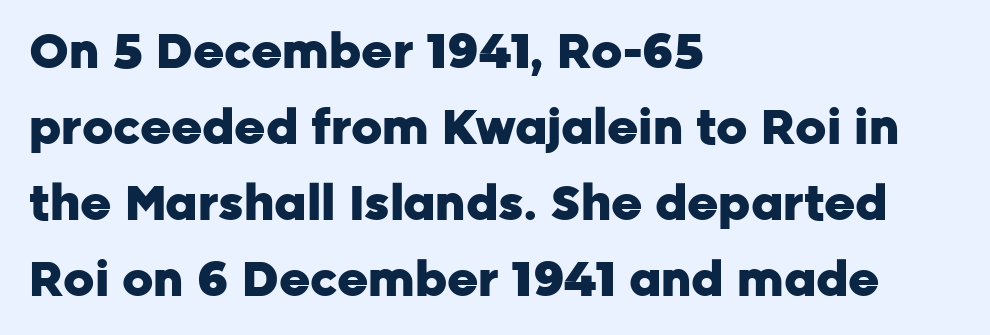
{"serif": "no", "italic": "no", "bold": "yes", "weight": "heavy", "width": "normal", "stroke_contrast": "low", "x_height": "medium", "monospaced": "no", "underline": "no", "align": "left", "line_spacing": "normal", "line_spacing_ratio": 1.58, "letter_spacing": "normal", "letter_spacing_em": 0.0, "glyph_px": 48}
